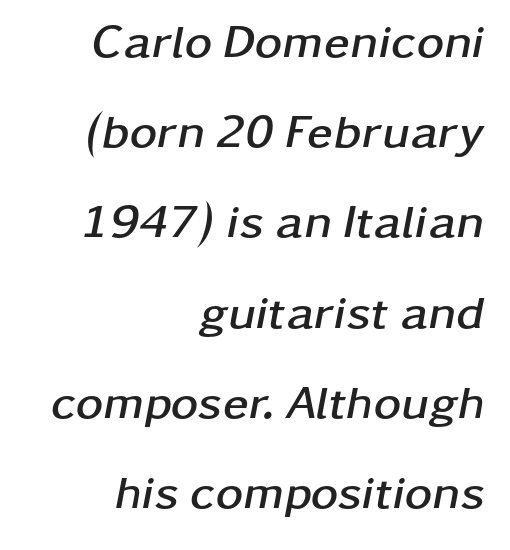
The image shows 47 px semibold, wide type, italic (leaning right); set right-aligned, loose line spacing (1.92x), normal letter spacing, not underlined; low stroke contrast and a medium x-height.
